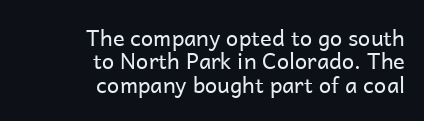
Between one letter and the next there's only the usual sliver of space. These lines stack with their right ends in a neat column. Honestly, there is no underline to notice here at all. No heavy texture on the line: the type isn't bold. What's the leading like? Squeezed, with rows nearly overlapping.
